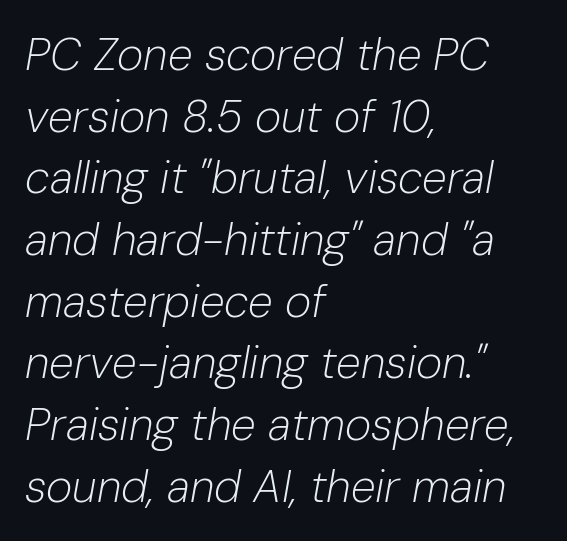
These glyphs show unthickened strokes, regular width or finer. No extra tracking has been applied to these lines. Yep, that's italic — everything's leaning. No word sits above an underline. The rendering uses natural spacing where letterforms have individual widths.
